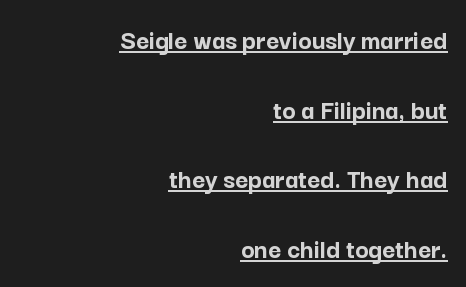
{"serif": "no", "italic": "no", "bold": "yes", "weight": "semibold", "width": "normal", "stroke_contrast": "low", "x_height": "medium", "monospaced": "no", "underline": "yes", "align": "right", "line_spacing": "loose", "line_spacing_ratio": 2.49, "letter_spacing": "normal", "letter_spacing_em": 0.0, "glyph_px": 28}
